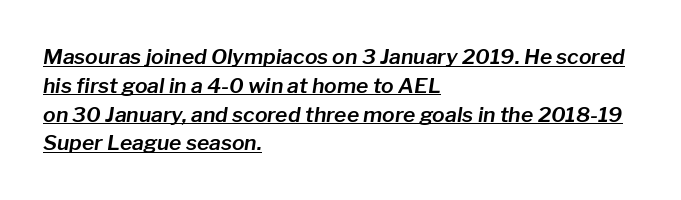
Does the copy run flush right? No — it runs flush left. Vertically, the passage feels balanced, rows spaced as you'd expect. The glyphs are accompanied by a horizontal stroke just below them. The passage shown has conventional tracking throughout. The face used here has a pronounced slope to its letters.
